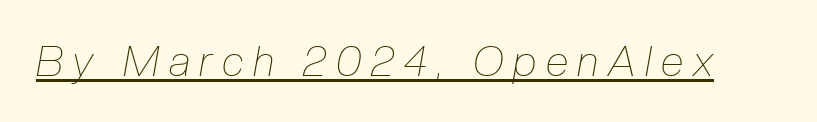
{"italic": "yes", "lean": "right", "slant_degrees": 10, "bold": "no", "weight": "thin", "width": "condensed", "stroke_contrast": "low", "x_height": "medium", "monospaced": "no", "underline": "yes", "letter_spacing": "wide", "letter_spacing_em": 0.23, "glyph_px": 42}
